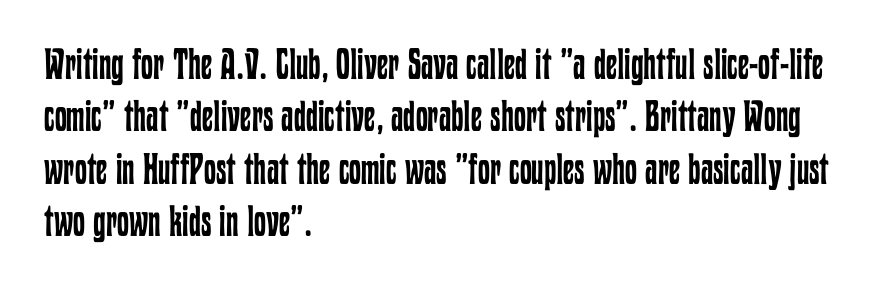
Q: Is the text bold? A: No.
Q: Is the text italic (slanted)? A: No, it is upright.
Q: Is the text underlined? A: No.
Q: How is the paragraph aligned? A: Left-aligned.
Q: Is the spacing between letters normal or unusually wide? A: Normal.
Q: Width (condensed, normal, or wide)? A: Condensed.
Q: Stroke contrast? A: Low.
Q: x-height? A: Medium.
Q: Monospaced? A: No.
